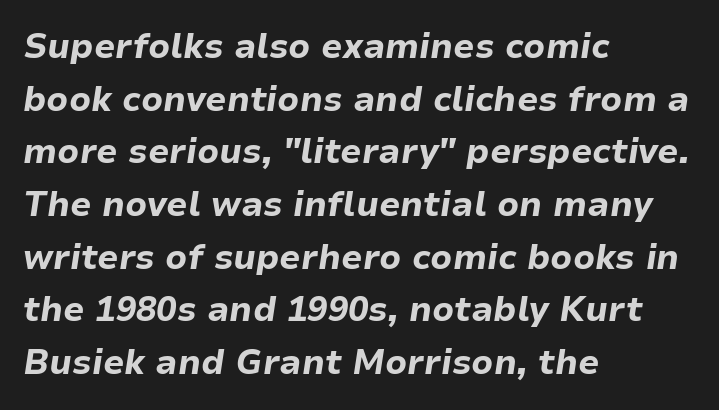
Q: Is the text bold? A: Yes.
Q: Is the text italic (slanted)? A: Yes, it leans right by about 9 degrees.
Q: Is the text underlined? A: No.
Q: How is the paragraph aligned? A: Left-aligned.
Q: Is the spacing between letters normal or unusually wide? A: Normal.
Q: Is the spacing between lines tight, normal or loose? A: Normal.
Q: Width (condensed, normal, or wide)? A: Normal.
Q: Stroke contrast? A: Low.
Q: x-height? A: Medium.
Q: Monospaced? A: No.
